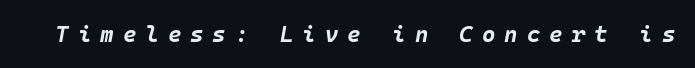
Q: Is the text bold? A: Yes.
Q: Is the text italic (slanted)? A: Yes, it leans right by about 10 degrees.
Q: Is the text underlined? A: No.
Q: Is the spacing between letters normal or unusually wide? A: Unusually wide.
